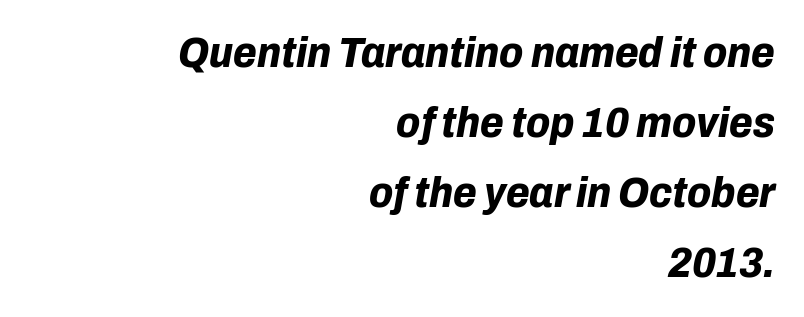
Q: Is the text bold? A: Yes.
Q: Is the text italic (slanted)? A: Yes, it leans right by about 10 degrees.
Q: Is the text underlined? A: No.
Q: How is the paragraph aligned? A: Right-aligned.
Q: Is the spacing between letters normal or unusually wide? A: Normal.
Q: Is the spacing between lines tight, normal or loose? A: Normal.
Q: Width (condensed, normal, or wide)? A: Normal.
Q: Stroke contrast? A: Low.
Q: x-height? A: Medium.
Q: Monospaced? A: No.
